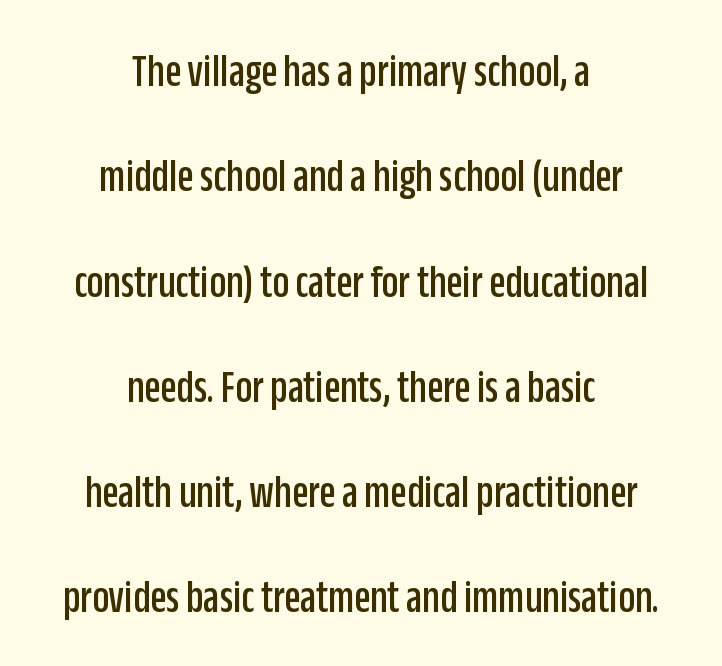
{"serif": "no", "italic": "no", "width": "condensed", "stroke_contrast": "low", "x_height": "large", "monospaced": "no", "underline": "no", "align": "center", "line_spacing": "loose", "line_spacing_ratio": 2.24, "letter_spacing": "normal", "letter_spacing_em": 0.0, "glyph_px": 47}
